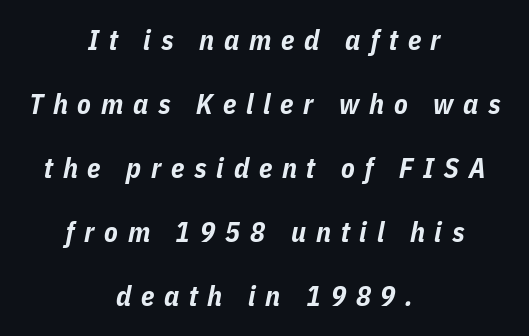
The image shows 28 px bold, condensed type, italic (leaning right); set centered, loose line spacing (2.29x), unusually wide letter spacing (+0.35 em), not underlined; low stroke contrast and a medium x-height.
